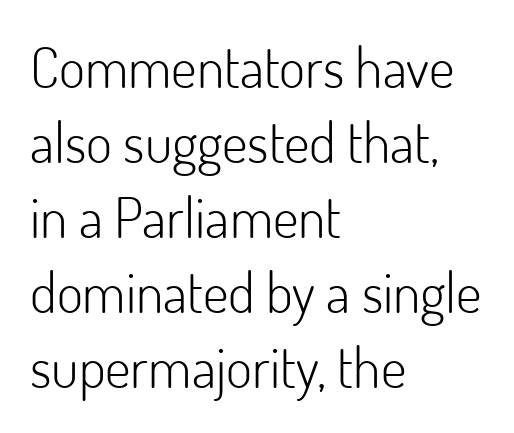
The image shows 56 px light sans-serif type, upright; set left-aligned, normal line spacing (1.34x), normal letter spacing, not underlined; low stroke contrast and a small x-height.
